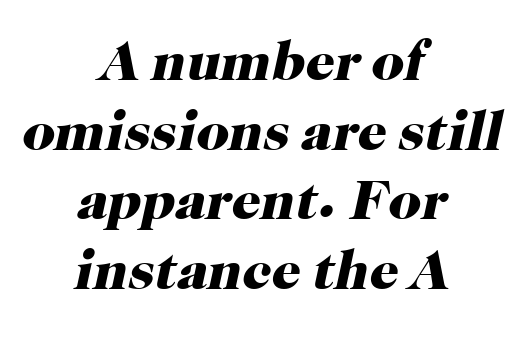
A bare baseline throughout the passage. Compared with typical body copy, the letter spacing here is the same. Stroke thickness is high; the sample reads as a true bold. The rendering uses natural spacing where letterforms have individual widths.
